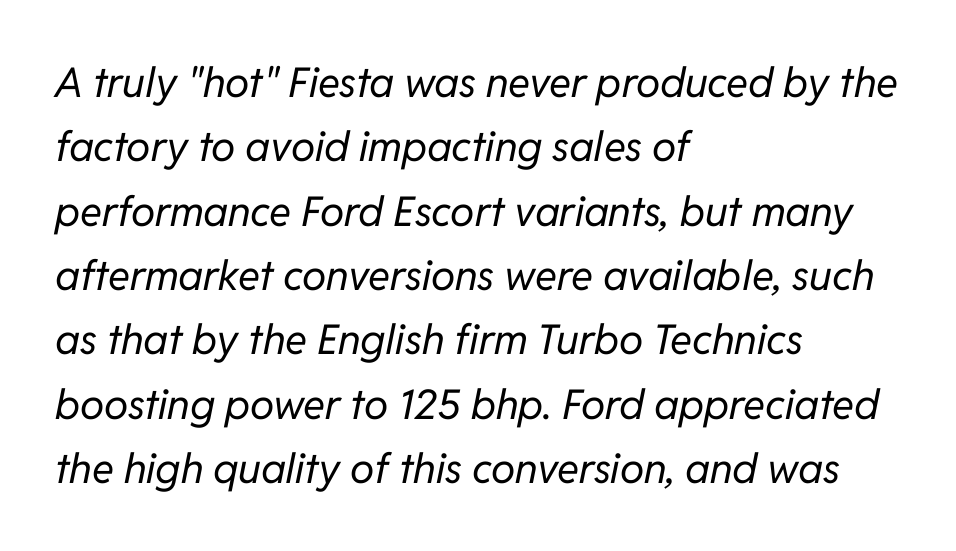
{"italic": "yes", "lean": "right", "slant_degrees": 11, "bold": "no", "weight": "regular", "width": "normal", "stroke_contrast": "low", "x_height": "medium", "monospaced": "no", "underline": "no", "align": "left", "line_spacing": "normal", "line_spacing_ratio": 1.57, "letter_spacing": "normal", "letter_spacing_em": 0.0, "glyph_px": 41}
